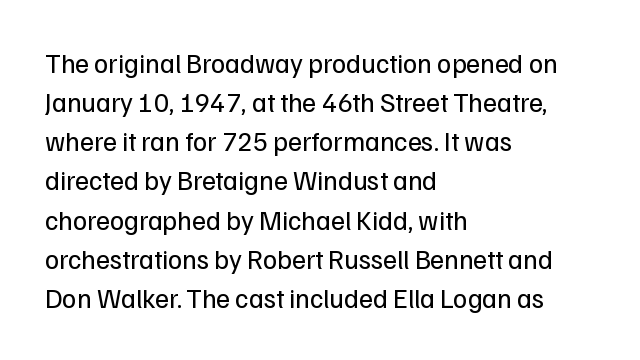
Q: Is the text bold? A: No.
Q: Is the text italic (slanted)? A: No, it is upright.
Q: Is the text underlined? A: No.
Q: How is the paragraph aligned? A: Left-aligned.
Q: Is the spacing between letters normal or unusually wide? A: Normal.
Q: Is the spacing between lines tight, normal or loose? A: Normal.
